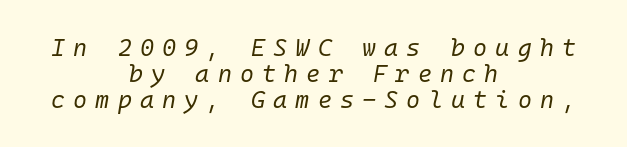
Q: Is the text bold? A: No.
Q: Is the text italic (slanted)? A: Yes, it leans right by about 10 degrees.
Q: Is the text underlined? A: No.
Q: How is the paragraph aligned? A: Centered.
Q: Is the spacing between letters normal or unusually wide? A: Unusually wide.
Q: Is the spacing between lines tight, normal or loose? A: Tight.
